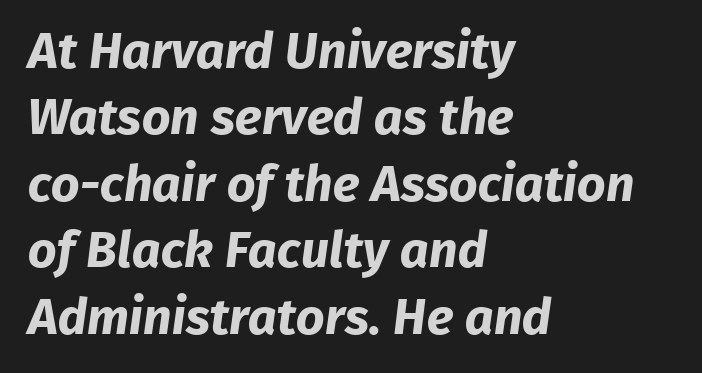
{"serif": "no", "bold": "yes", "weight": "bold", "width": "normal", "stroke_contrast": "low", "x_height": "medium", "monospaced": "no", "underline": "no", "align": "left", "line_spacing": "normal", "line_spacing_ratio": 1.33, "letter_spacing": "normal", "letter_spacing_em": 0.0, "glyph_px": 50}
